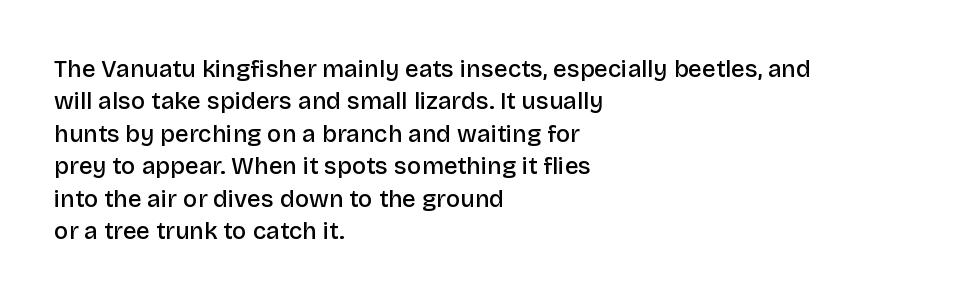
{"italic": "no", "bold": "semi", "underline": "no", "align": "left", "line_spacing": "normal", "line_spacing_ratio": 1.35, "letter_spacing": "normal", "letter_spacing_em": 0.0, "glyph_px": 24}
